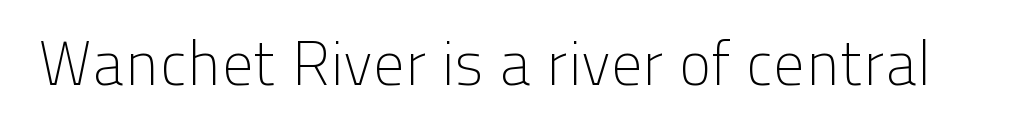
Look at the tracking — it's just the regular setting, nothing added. Proportional: the letters do not fall into vertical columns. Nothing heavy about these letters — not bold at all. The axis of the letterforms is exactly vertical.
